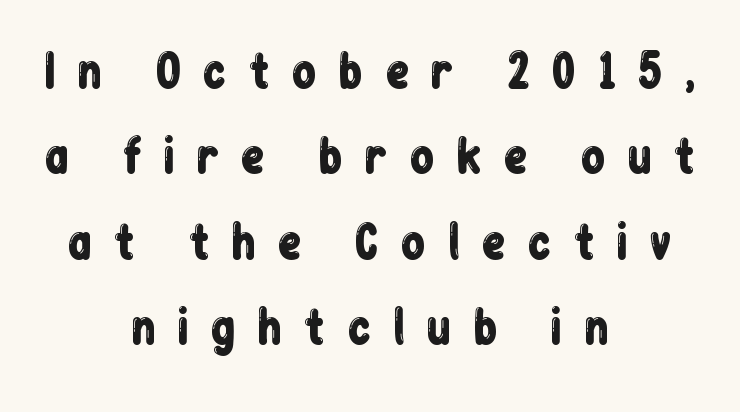
Q: Is the text italic (slanted)? A: No, it is upright.
Q: Is the typeface a serif or a sans-serif typeface? A: Sans-serif.
Q: Is the text underlined? A: No.
Q: How is the paragraph aligned? A: Centered.
Q: Is the spacing between letters normal or unusually wide? A: Unusually wide.
Q: Is the spacing between lines tight, normal or loose? A: Loose.
Q: Width (condensed, normal, or wide)? A: Condensed.
Q: Stroke contrast? A: Low.
Q: x-height? A: Medium.
Q: Monospaced? A: No.
